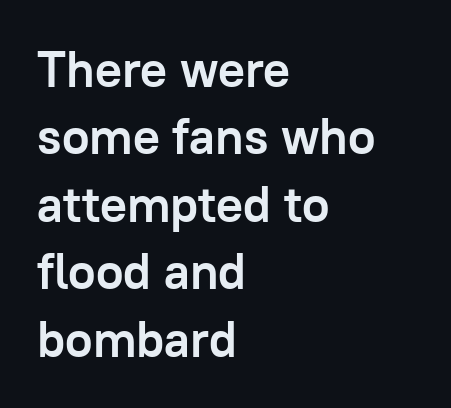
Descender tails drop into unmarked territory. Type style note: lacks serifs. It's the straight-up-and-down kind of type. Vertically, the passage feels balanced, rows spaced as you'd expect.
